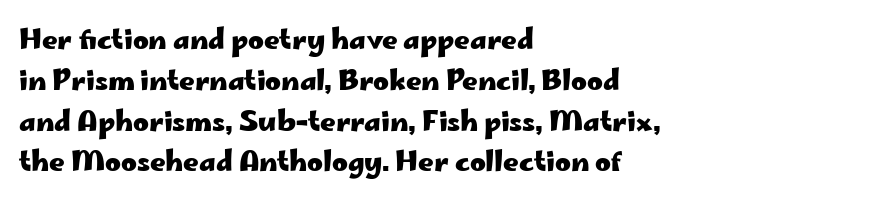
This is the regular roman posture of the typeface. Regarding leading, the lines here are spaced in the standard way. Heft: maximum for text — a bold. The specimen omits any rule beneath the text block's lines.
